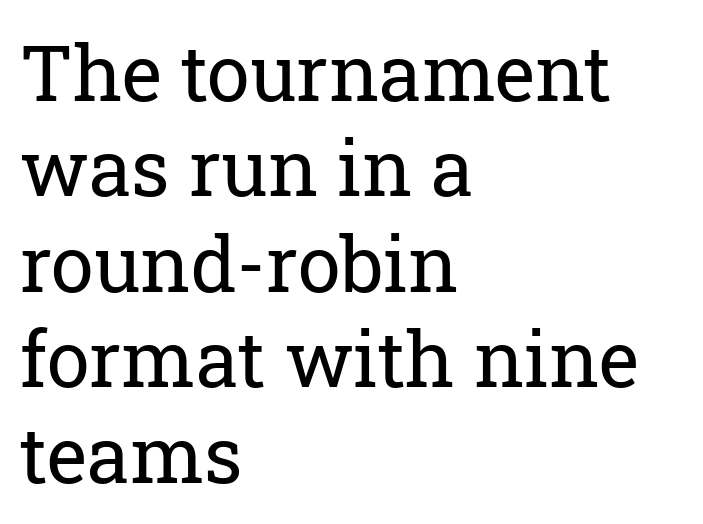
Q: Is the text bold? A: No.
Q: Is the text italic (slanted)? A: No, it is upright.
Q: Is the typeface a serif or a sans-serif typeface? A: Serif.
Q: Is the text underlined? A: No.
Q: How is the paragraph aligned? A: Left-aligned.
Q: Is the spacing between letters normal or unusually wide? A: Normal.
Q: Width (condensed, normal, or wide)? A: Normal.
Q: Stroke contrast? A: Low.
Q: x-height? A: Medium.
Q: Monospaced? A: No.
